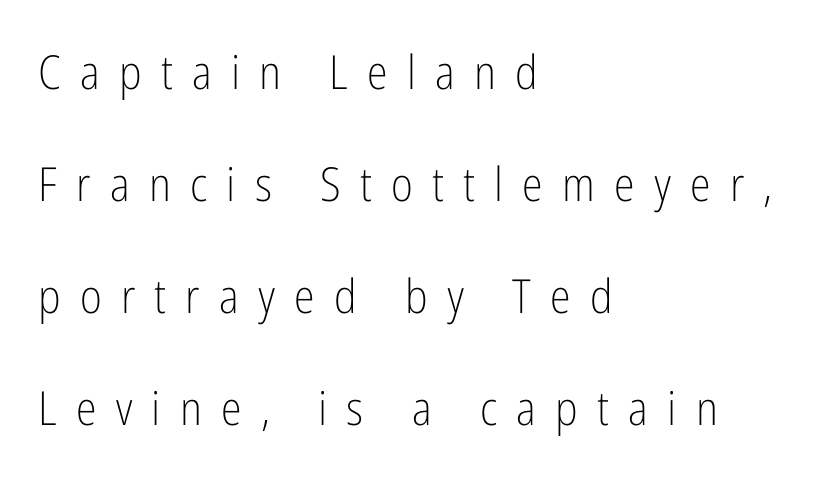
Bold? No — there's no thickening of the strokes. In CSS terms this would be text-align: left. Unlike italic type, these characters show no tilt at all. The space directly below the letters is spotless. Airy leading. Letter spacing: wide.
